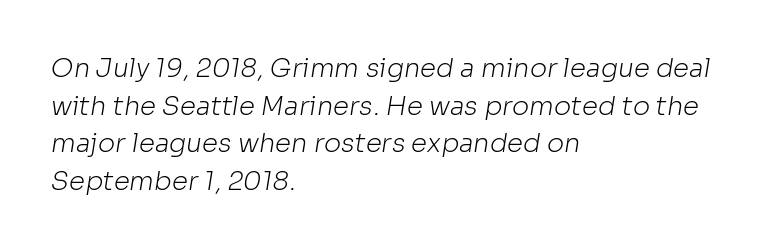
The zone under the glyphs is completely vacant. Short note: letters normally spaced. Vertically, the passage feels balanced, rows spaced as you'd expect. Think standard paragraph weight, or any step lighter than that.
